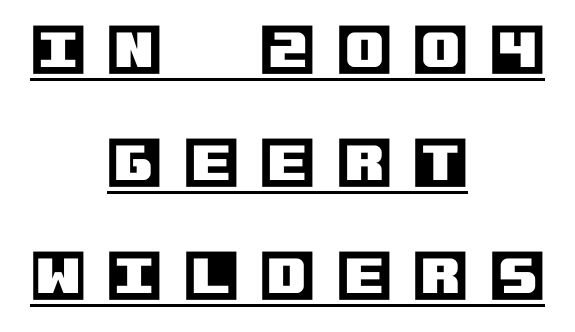
This rendering uses center alignment, leaving both contours irregular but symmetric. The tracking reads as deliberately expanded to a designer's eye. Every stem runs plumb, perpendicular to the baseline. This sample carries an underscore along the baseline area. The space between consecutive lines is lavish.
